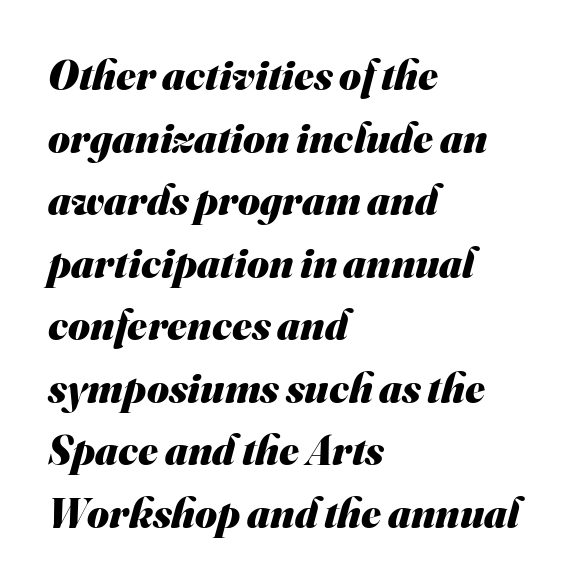
Notice how the passage keeps a crisp vertical edge on the left only. Whoever set this chose a conventional vertical rhythm. Varying glyph widths throughout — classic text-font behaviour. As a designer I'd log this as weight 700, bold.
